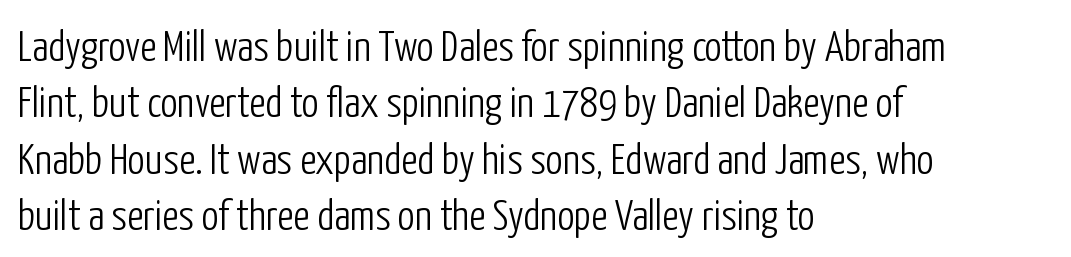
Q: Is the text bold? A: No.
Q: Is the text italic (slanted)? A: No, it is upright.
Q: Is the typeface a serif or a sans-serif typeface? A: Sans-serif.
Q: Is the text underlined? A: No.
Q: How is the paragraph aligned? A: Left-aligned.
Q: Is the spacing between letters normal or unusually wide? A: Normal.
Q: Is the spacing between lines tight, normal or loose? A: Normal.
Q: Width (condensed, normal, or wide)? A: Condensed.
Q: Stroke contrast? A: Low.
Q: x-height? A: Medium.
Q: Monospaced? A: No.
